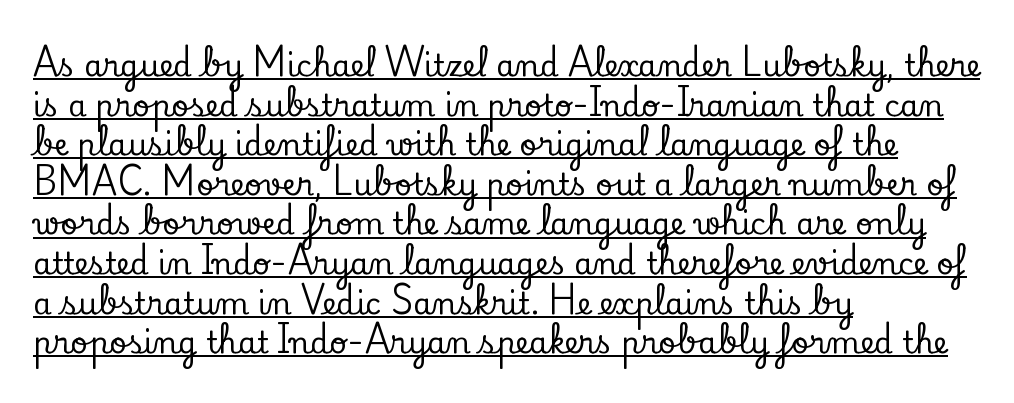
Q: Is the text italic (slanted)? A: No, it is upright.
Q: Is the text underlined? A: Yes.
Q: How is the paragraph aligned? A: Left-aligned.
Q: Is the spacing between letters normal or unusually wide? A: Normal.
Q: Is the spacing between lines tight, normal or loose? A: Normal.
Q: Width (condensed, normal, or wide)? A: Normal.
Q: Stroke contrast? A: Low.
Q: x-height? A: Small.
Q: Monospaced? A: No.
